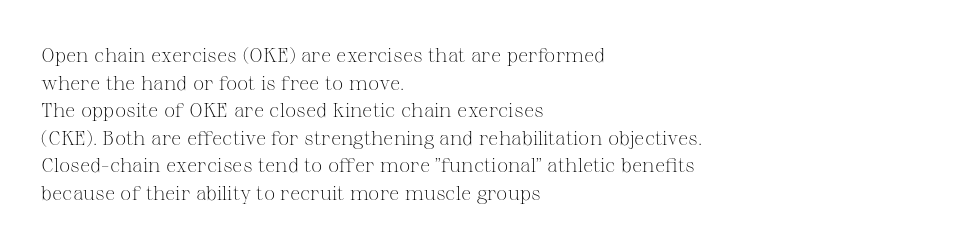
{"italic": "no", "bold": "no", "underline": "no", "align": "left", "line_spacing": "normal", "line_spacing_ratio": 1.38, "letter_spacing": "normal", "letter_spacing_em": 0.0, "glyph_px": 20}
